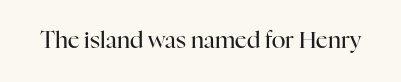
The image shows 23 px text type, upright; set normal letter spacing, not underlined.
